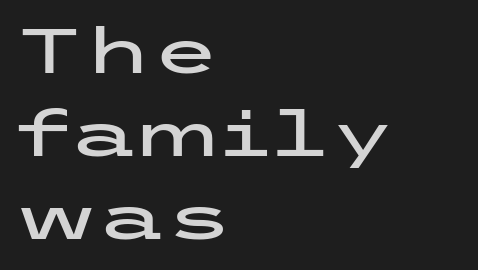
The image shows 62 px wide sans-serif type, upright; set left-aligned, normal line spacing (1.34x), normal letter spacing, not underlined; low stroke contrast and a medium x-height.
